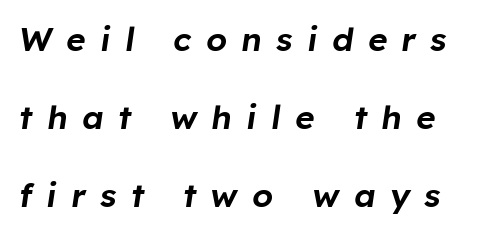
You could not count columns in this text — the font is proportionally spaced. A typesetter would call this heavily tracked-out type. Style check: oblique. Vertically, the passage feels expansive, rows floating well apart. Any mark beneath the type? The region is blank.
